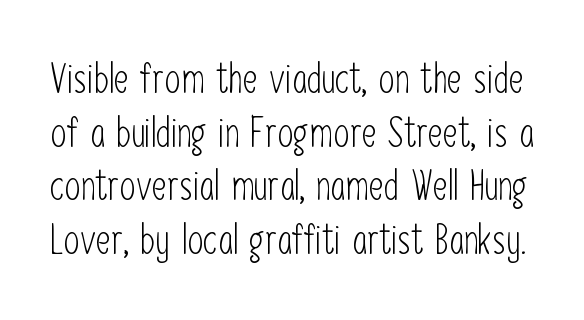
The font family rendered here belongs to the sans-serif group. The type is set solid horizontally, with unmodified tracking. Here the designer chose a conventional face with non-uniform glyph widths. Decoration check: the copy has no underline.
